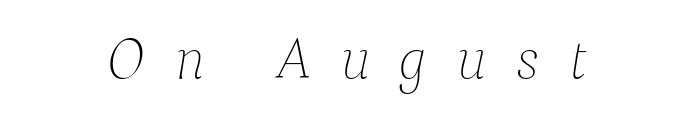
A typesetter would mark this as italic. This rendering features lettering with no underline. Do the characters align in a grid? No, the font is proportional. The letterforms sit at book weight or below. The passage shown has open, widely tracked lettering throughout.
